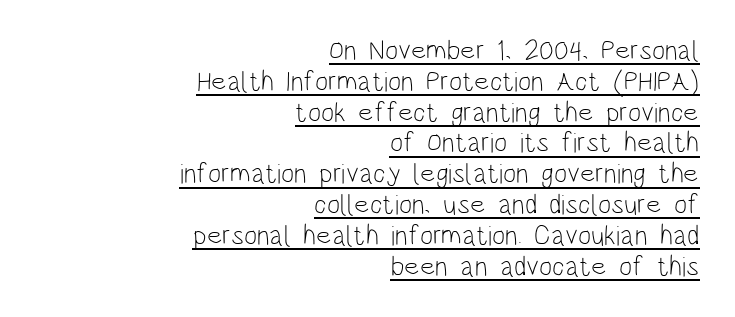
The letters advance in unequal steps, a hallmark of proportional type. The line-height multiplier appears low, near solid setting. Words appear dense and cohesive because spacing is normal. Like a heading marked for emphasis, these lines bear an underscore. No chunkiness to these letters — they're not bold.
